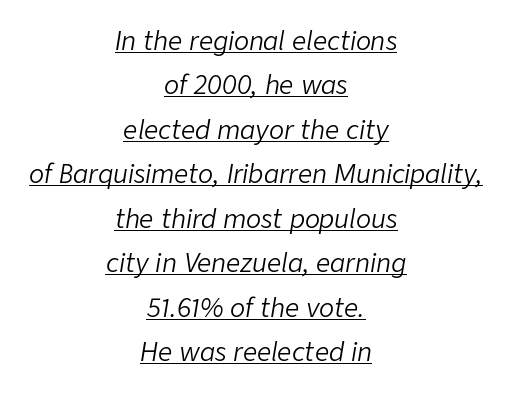
The image shows 25 px text type, italic (leaning right); set centered, line spacing 1.78x, normal letter spacing, underlined.
